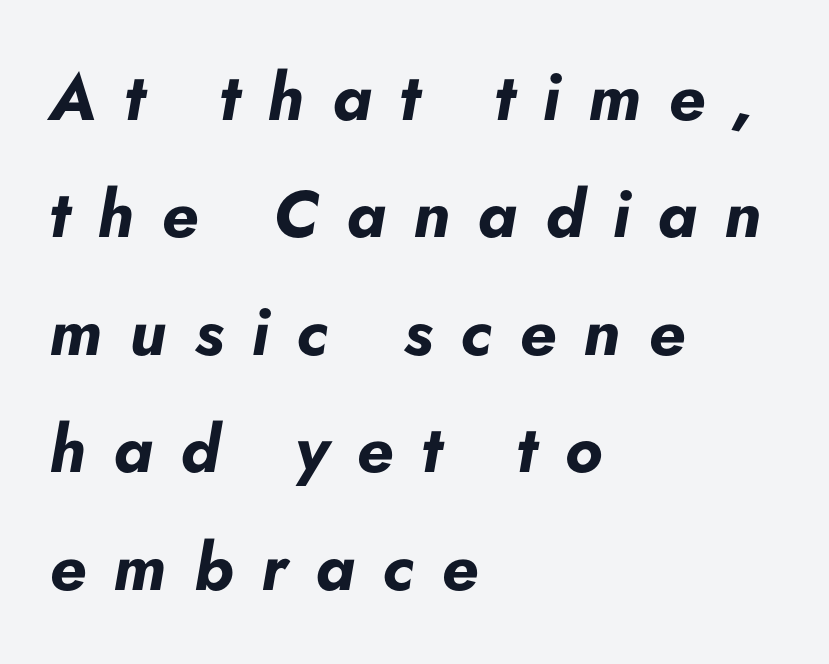
These lines stack with their left ends in a neat column. Glance below the letters and you will spot only blank space. Rendered with sloped, italic letterforms. The glyphs have the mass of a bold cut.
